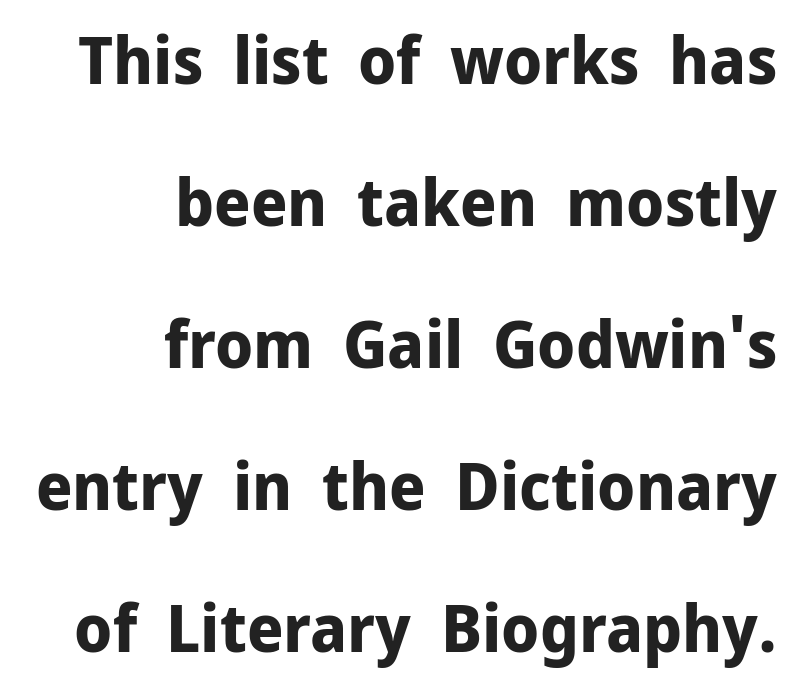
The image shows 66 px bold sans-serif type, upright; set right-aligned, loose line spacing (2.15x), normal letter spacing, not underlined; low stroke contrast and a medium x-height.
